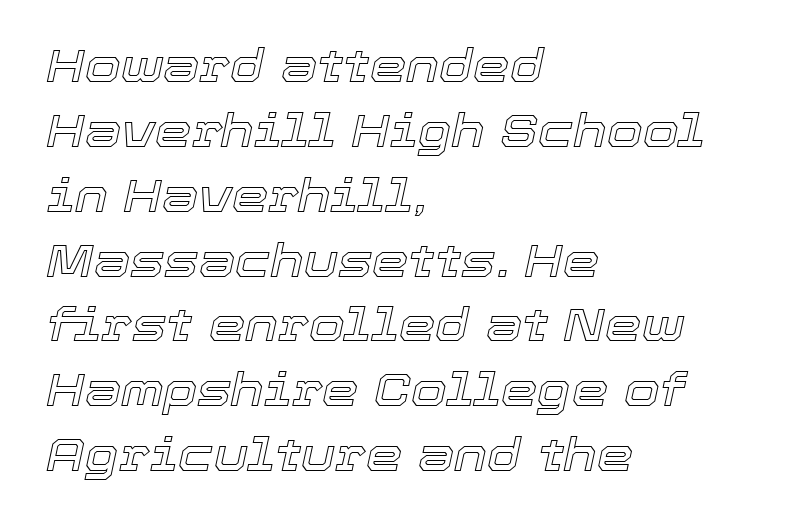
Q: Is the text italic (slanted)? A: Yes, it leans right by about 12 degrees.
Q: Is the text underlined? A: No.
Q: How is the paragraph aligned? A: Left-aligned.
Q: Is the spacing between letters normal or unusually wide? A: Normal.
Q: Is the spacing between lines tight, normal or loose? A: Normal.
Q: Width (condensed, normal, or wide)? A: Normal.
Q: x-height? A: Medium.
Q: Monospaced? A: No.
